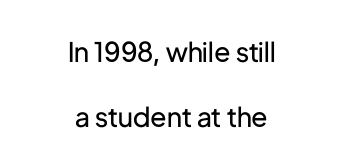
{"italic": "no", "bold": "no", "underline": "no", "align": "center", "line_spacing": "loose", "line_spacing_ratio": 2.4, "letter_spacing": "normal", "letter_spacing_em": 0.0, "glyph_px": 27}
